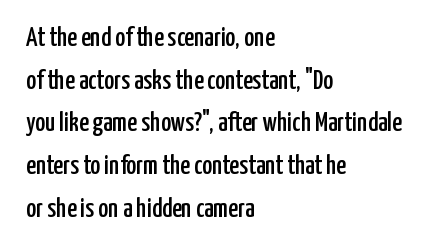
The image shows 27 px text type, upright; set left-aligned, normal line spacing (1.58x), normal letter spacing, not underlined.
